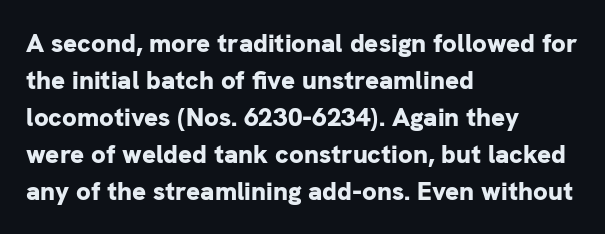
These words are printed bold, with thick strokes throughout. Between one letter and the next there's only the usual sliver of space. The letters stand straight up with perfectly vertical stems. The rendering anchors every line to the left-hand side. The leading is moderate, giving the passage an even texture.
